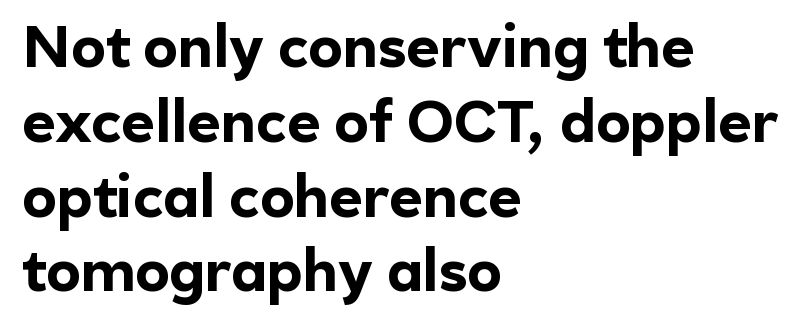
Q: Is the text bold? A: Yes.
Q: Is the text italic (slanted)? A: No, it is upright.
Q: Is the typeface a serif or a sans-serif typeface? A: Sans-serif.
Q: Is the text underlined? A: No.
Q: How is the paragraph aligned? A: Left-aligned.
Q: Is the spacing between letters normal or unusually wide? A: Normal.
Q: Is the spacing between lines tight, normal or loose? A: Normal.
Q: Width (condensed, normal, or wide)? A: Normal.
Q: x-height? A: Medium.
Q: Monospaced? A: No.
